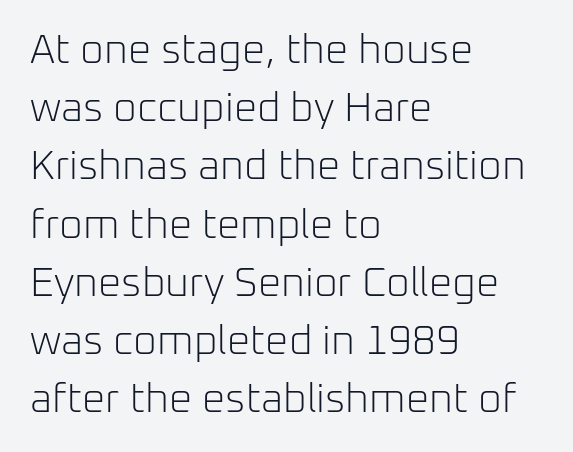
The image shows 41 px light sans-serif type, upright; set left-aligned, normal line spacing (1.42x), normal letter spacing, not underlined; low stroke contrast and a medium x-height.
